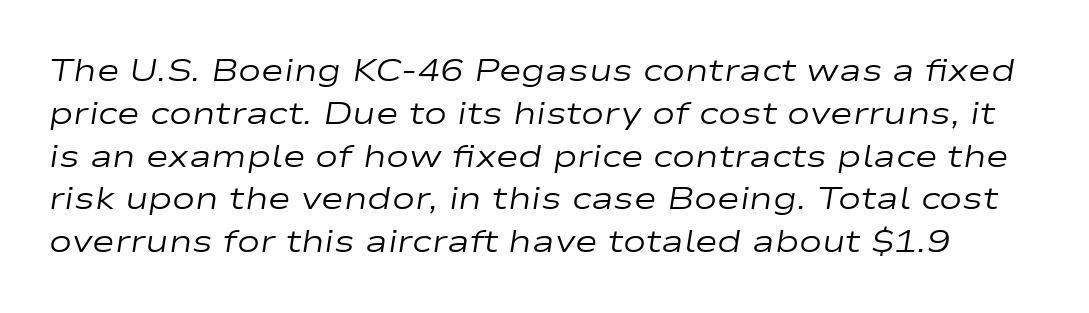
What's the leading like? Ordinary, nothing unusual. Just letters on the line, the space beneath them empty. When letters slant like this, we call the style italic. Bold? No — there's no thickening of the strokes.
